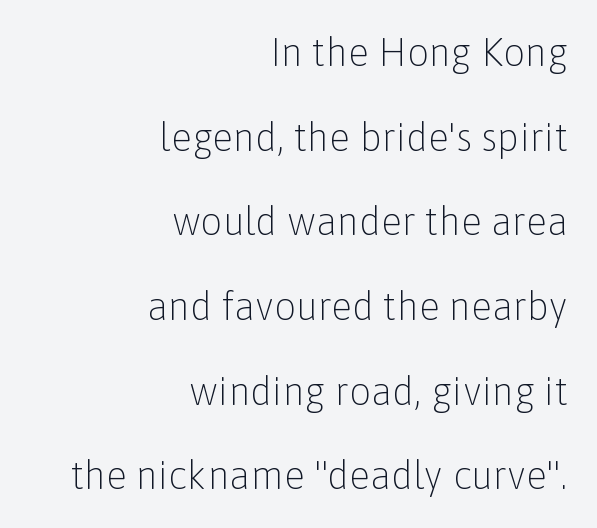
The image shows 39 px light sans-serif type, upright; set right-aligned, loose line spacing (2.17x), normal letter spacing, not underlined; low stroke contrast and a medium x-height.
